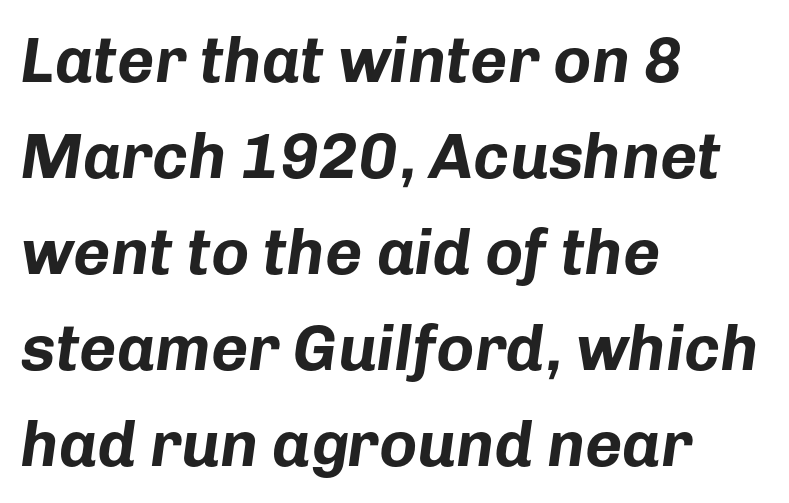
{"italic": "yes", "lean": "right", "slant_degrees": 8, "bold": "yes", "weight": "bold", "width": "normal", "stroke_contrast": "low", "x_height": "medium", "monospaced": "no", "underline": "no", "align": "left", "line_spacing": "normal", "line_spacing_ratio": 1.5, "letter_spacing": "normal", "letter_spacing_em": 0.0, "glyph_px": 64}
